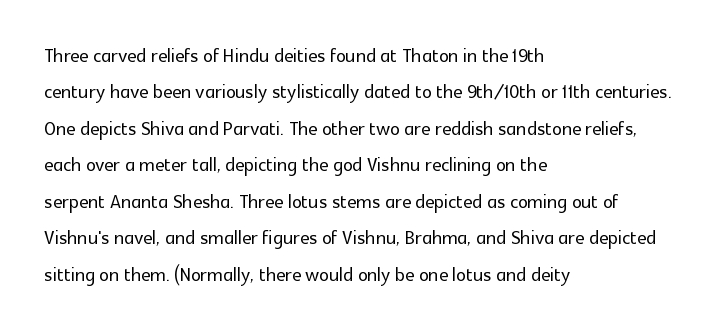
Plain, unruled lines of type. The type is set solid horizontally, with unmodified tracking. Tall strokes in this sample are plumb rather than angled. Regarding leading, the lines here are spaced in the standard way.
